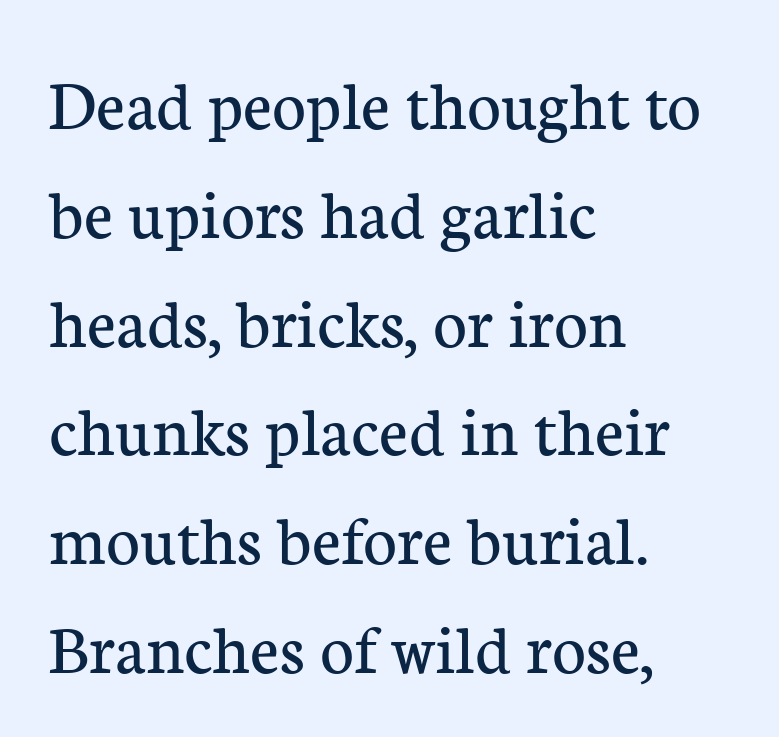
{"serif": "yes", "italic": "no", "bold": "no", "weight": "regular", "width": "normal", "stroke_contrast": "low", "x_height": "medium", "monospaced": "no", "underline": "no", "align": "left", "line_spacing": "normal", "line_spacing_ratio": 1.49, "letter_spacing": "normal", "letter_spacing_em": 0.0, "glyph_px": 73}
